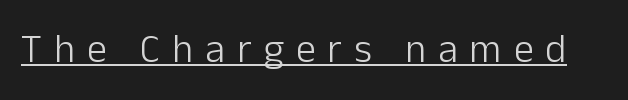
A sans-serif font was chosen for this passage. The letterforms stand isolated, each surrounded by extra space. These lines were composed using upright roman letters. The words here are underlined.
